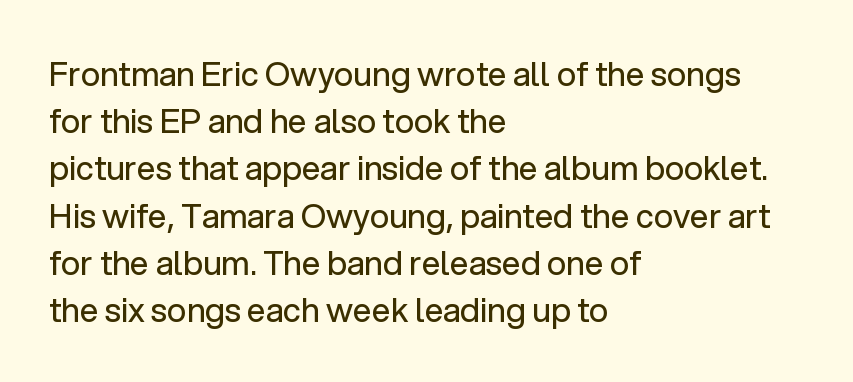
The image shows 33 px regular-weight sans-serif type, upright; set left-aligned, normal line spacing (1.43x), normal letter spacing, not underlined; low stroke contrast and a medium x-height.
